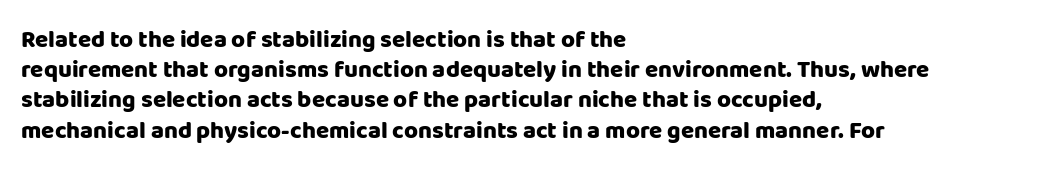
The image shows 24 px bold type, upright; set left-aligned, normal line spacing (1.26x), normal letter spacing, not underlined.
